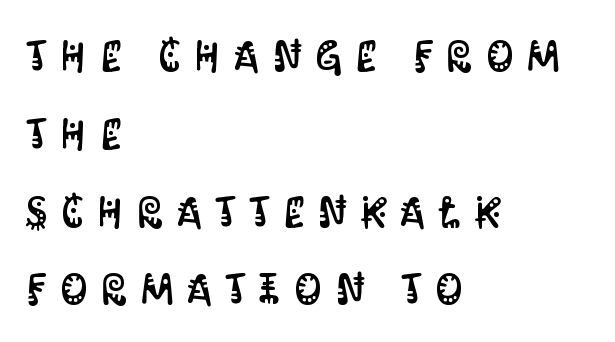
{"serif": "no", "italic": "no", "width": "condensed", "stroke_contrast": "medium", "x_height": "large", "monospaced": "no", "underline": "no", "align": "left", "line_spacing_ratio": 1.81, "letter_spacing": "wide", "letter_spacing_em": 0.32, "glyph_px": 43}
